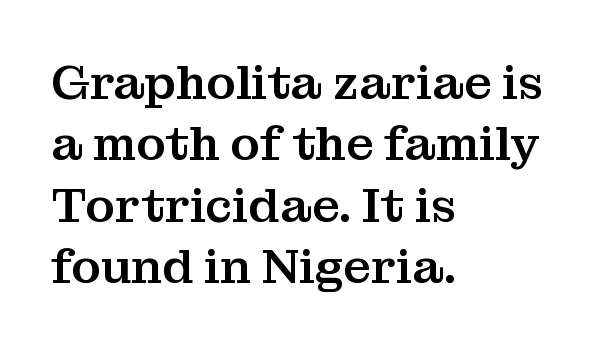
The image shows 48 px serif type, upright; set left-aligned, normal line spacing (1.28x), normal letter spacing, not underlined; medium stroke contrast and a medium x-height.
